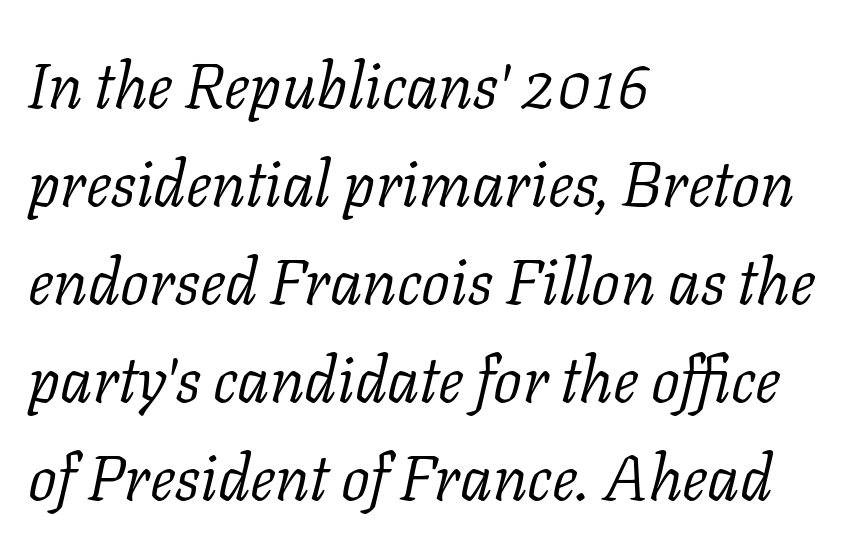
The image shows 64 px light serif type, italic (leaning right); set left-aligned, normal line spacing (1.53x), normal letter spacing, not underlined; low stroke contrast and a medium x-height.
